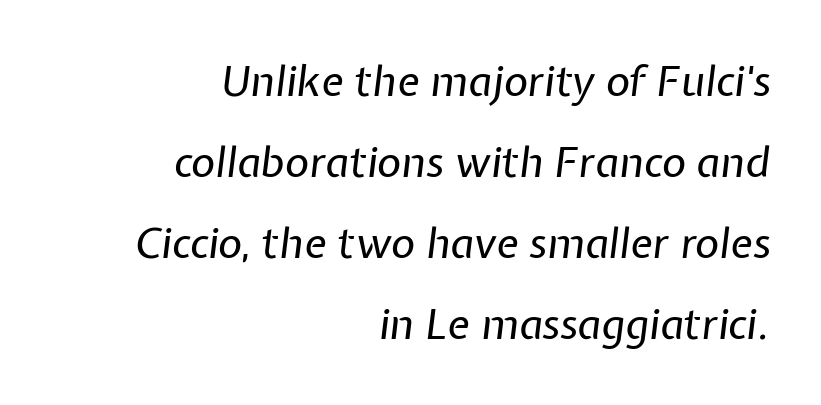
{"italic": "yes", "lean": "right", "slant_degrees": 7, "bold": "no", "weight": "regular", "width": "normal", "stroke_contrast": "low", "x_height": "medium", "monospaced": "no", "underline": "no", "align": "right", "line_spacing": "loose", "line_spacing_ratio": 1.93, "letter_spacing": "normal", "letter_spacing_em": 0.0, "glyph_px": 42}
